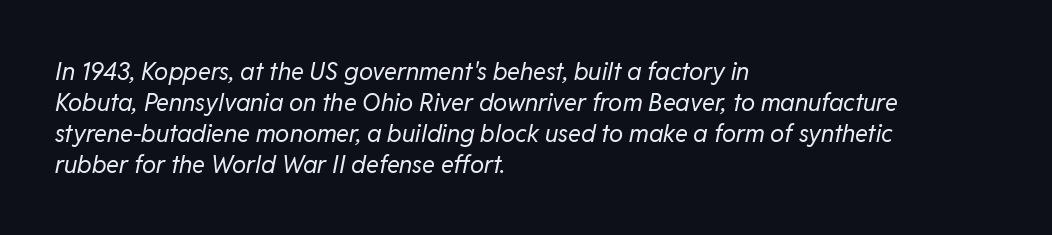
The image shows 24 px text type, italic (leaning right); set left-aligned, normal line spacing (1.29x), normal letter spacing, not underlined.
